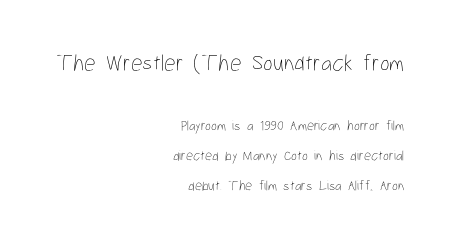
The image shows 23 px text type, upright; set right-aligned, loose line spacing (2.13x), normal letter spacing, not underlined; the first (top) block is 1.64x larger.
